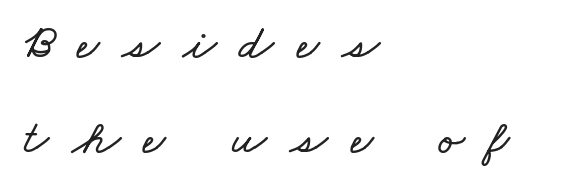
Q: Is the text underlined? A: No.
Q: How is the paragraph aligned? A: Left-aligned.
Q: Is the spacing between letters normal or unusually wide? A: Unusually wide.
Q: Is the spacing between lines tight, normal or loose? A: Loose.
Q: Width (condensed, normal, or wide)? A: Wide.
Q: Stroke contrast? A: Low.
Q: x-height? A: Small.
Q: Monospaced? A: No.
